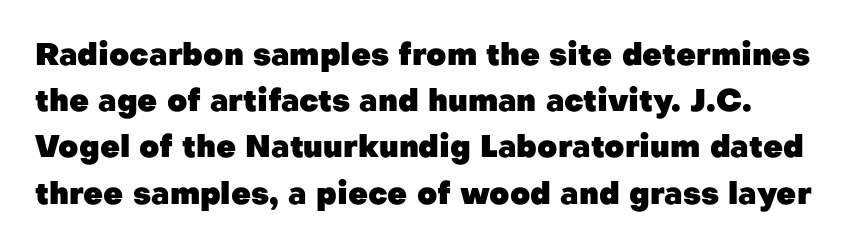
The image shows 31 px heavy sans-serif type, upright; set normal line spacing (1.49x), normal letter spacing, not underlined; low stroke contrast and a medium x-height.
